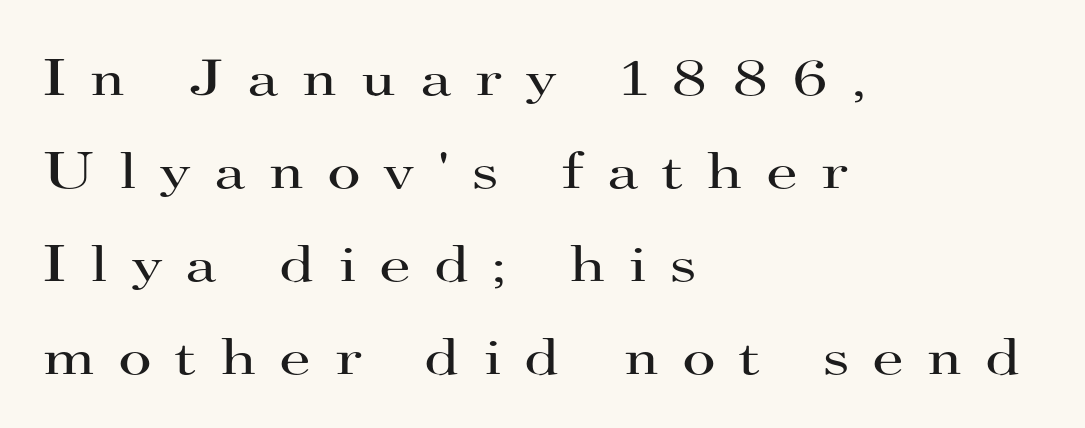
The image shows 52 px regular-weight, wide serif type, upright; set left-aligned, line spacing 1.79x, unusually wide letter spacing (+0.43 em), not underlined; high stroke contrast and a small x-height.
